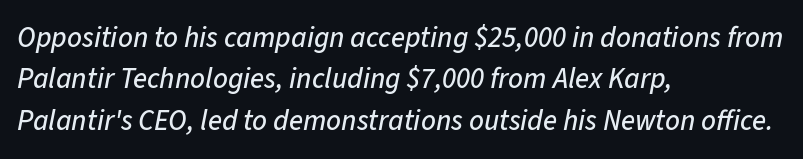
{"italic": "yes", "lean": "right", "slant_degrees": 11, "width": "normal", "stroke_contrast": "low", "x_height": "medium", "monospaced": "no", "underline": "no", "align": "left", "line_spacing": "normal", "line_spacing_ratio": 1.43, "letter_spacing": "normal", "letter_spacing_em": 0.0, "glyph_px": 29}
